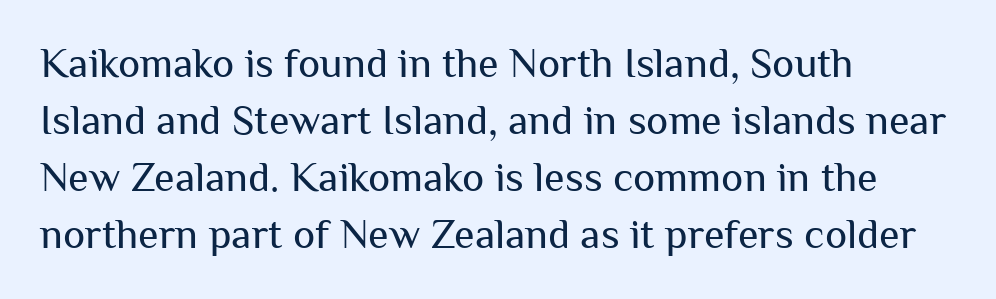
{"serif": "no", "italic": "no", "bold": "no", "weight": "regular", "width": "normal", "stroke_contrast": "medium", "x_height": "medium", "monospaced": "no", "underline": "no", "align": "left", "line_spacing": "normal", "line_spacing_ratio": 1.36, "letter_spacing": "normal", "letter_spacing_em": 0.0, "glyph_px": 42}
